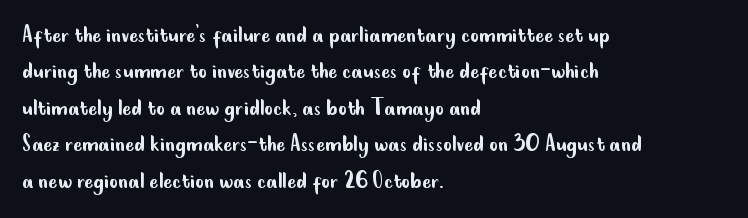
Upright lettering throughout. Reading down the column, the eye jumps a familiar distance to each next line. The typesetting does not lean heavy: it is not bold. Horizontal alignment here is leftward, the default for most running prose. The space directly below the letters is spotless. Glyph-to-glyph distance matches everyday printed text.
